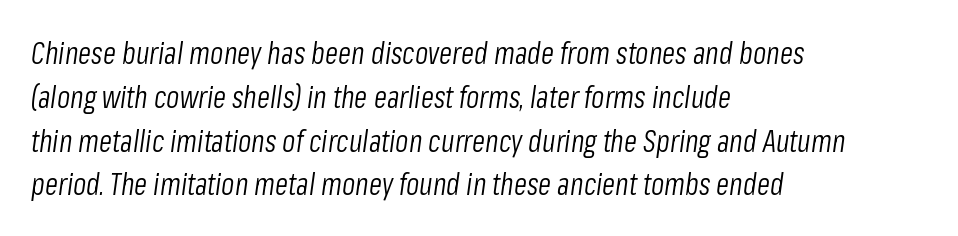
Q: Is the text bold? A: No.
Q: Is the text italic (slanted)? A: Yes, it leans right by about 8 degrees.
Q: Is the text underlined? A: No.
Q: How is the paragraph aligned? A: Left-aligned.
Q: Is the spacing between letters normal or unusually wide? A: Normal.
Q: Is the spacing between lines tight, normal or loose? A: Normal.
Q: Width (condensed, normal, or wide)? A: Condensed.
Q: Stroke contrast? A: Low.
Q: x-height? A: Medium.
Q: Monospaced? A: No.
